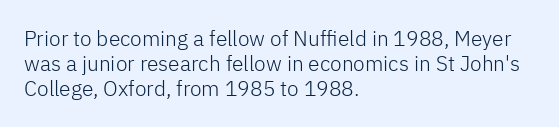
{"italic": "no", "bold": "no", "underline": "no", "align": "left", "line_spacing_ratio": 1.2, "letter_spacing": "normal", "letter_spacing_em": 0.0, "glyph_px": 21}
